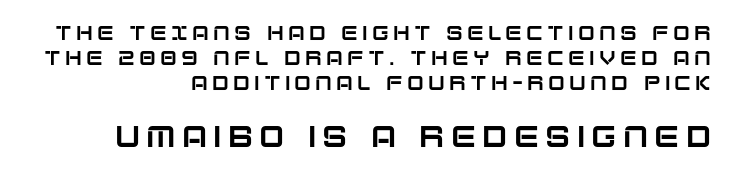
Underline: absent. There is plenty of visible air inserted between adjacent glyphs. Every character sits straight up, as roman type does. You get the small type first, then a jump to larger type.
